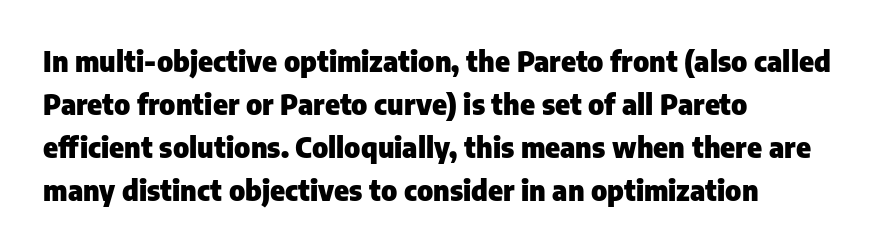
{"serif": "no", "italic": "no", "bold": "yes", "weight": "heavy", "width": "normal", "stroke_contrast": "low", "x_height": "medium", "monospaced": "no", "underline": "no", "align": "left", "line_spacing": "normal", "line_spacing_ratio": 1.54, "letter_spacing": "normal", "letter_spacing_em": 0.0, "glyph_px": 28}
